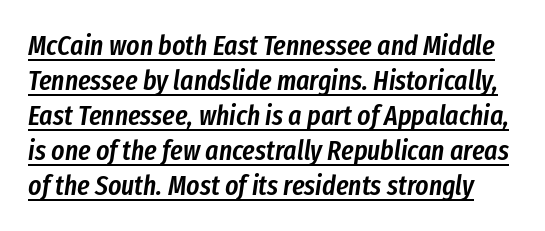
The image shows 28 px semibold, condensed type, italic (leaning right); set normal line spacing (1.25x), normal letter spacing, underlined; low stroke contrast and a medium x-height.
